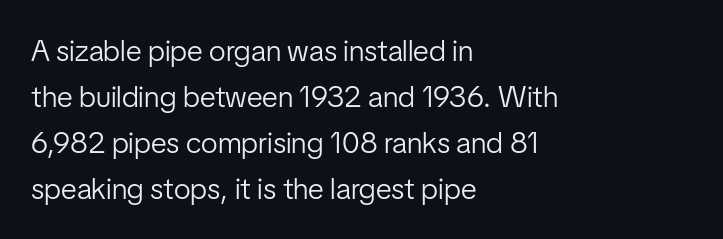
The image shows 30 px light, condensed sans-serif type, upright; set left-aligned, normal line spacing (1.53x), normal letter spacing, not underlined; low stroke contrast and a medium x-height.
